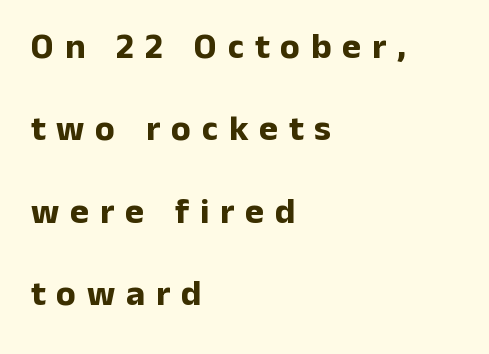
Q: Is the text bold? A: Yes.
Q: Is the text italic (slanted)? A: No, it is upright.
Q: Is the typeface a serif or a sans-serif typeface? A: Sans-serif.
Q: Is the text underlined? A: No.
Q: How is the paragraph aligned? A: Left-aligned.
Q: Is the spacing between letters normal or unusually wide? A: Unusually wide.
Q: Is the spacing between lines tight, normal or loose? A: Loose.
Q: Width (condensed, normal, or wide)? A: Normal.
Q: Stroke contrast? A: Low.
Q: x-height? A: Medium.
Q: Monospaced? A: No.
